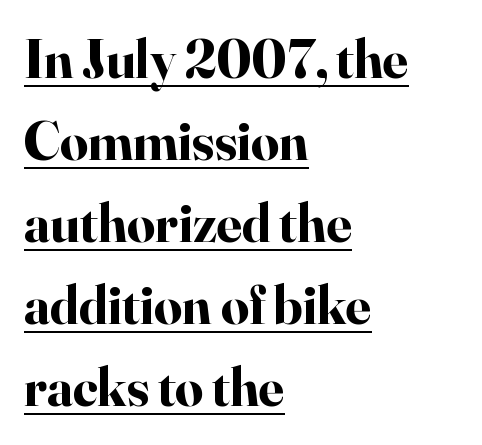
{"serif": "yes", "italic": "no", "bold": "yes", "weight": "bold", "width": "normal", "stroke_contrast": "high", "x_height": "small", "monospaced": "no", "underline": "yes", "align": "left", "line_spacing": "normal", "line_spacing_ratio": 1.49, "letter_spacing": "normal", "letter_spacing_em": 0.0, "glyph_px": 55}
